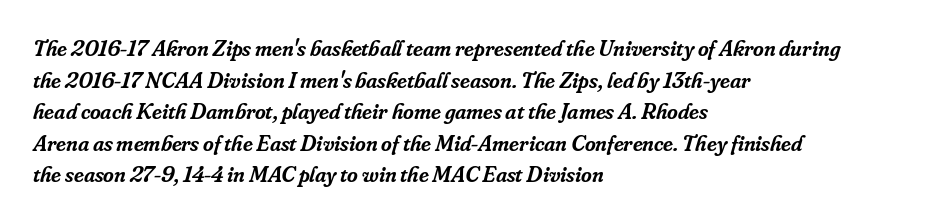
The image shows 23 px text type, italic (leaning right); set left-aligned, normal line spacing (1.37x), normal letter spacing, not underlined.
